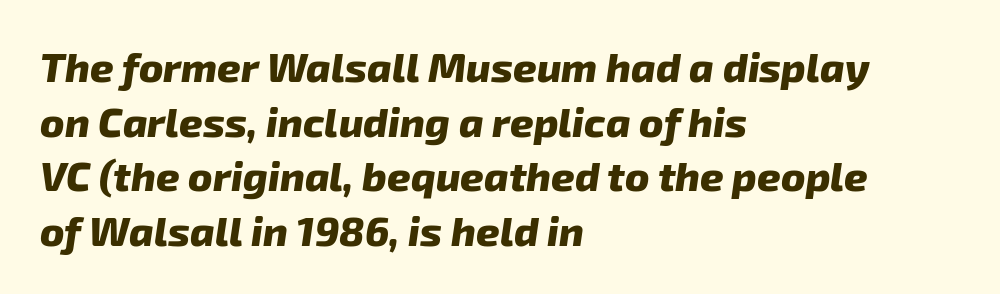
{"serif": "no", "bold": "yes", "weight": "heavy", "width": "normal", "stroke_contrast": "low", "x_height": "medium", "monospaced": "no", "underline": "no", "align": "left", "line_spacing": "normal", "line_spacing_ratio": 1.33, "letter_spacing": "normal", "letter_spacing_em": 0.0, "glyph_px": 41}
